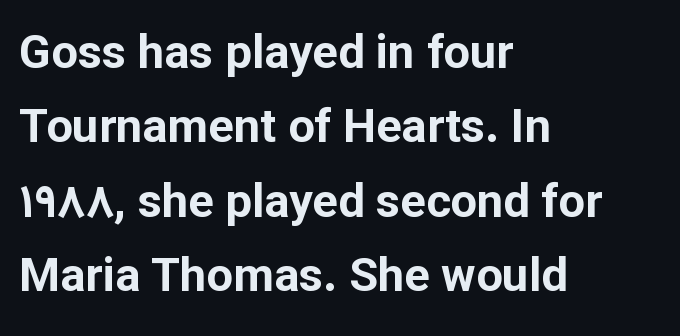
{"serif": "no", "italic": "no", "bold": "yes", "weight": "bold", "width": "normal", "stroke_contrast": "low", "x_height": "medium", "monospaced": "no", "underline": "no", "align": "left", "line_spacing": "normal", "line_spacing_ratio": 1.58, "letter_spacing": "normal", "letter_spacing_em": 0.0, "glyph_px": 47}
